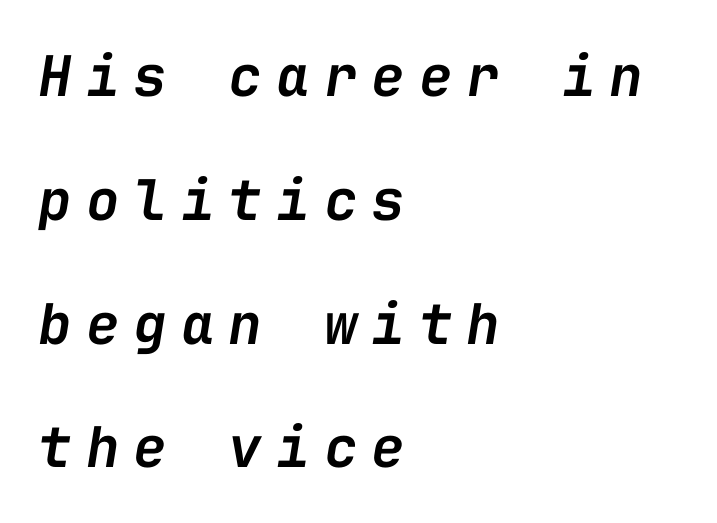
{"italic": "yes", "lean": "right", "slant_degrees": 9, "bold": "semi", "weight": "semibold", "width": "normal", "stroke_contrast": "low", "x_height": "medium", "monospaced": "yes", "underline": "no", "align": "left", "line_spacing": "loose", "line_spacing_ratio": 2.21, "letter_spacing": "wide", "letter_spacing_em": 0.25, "glyph_px": 56}
